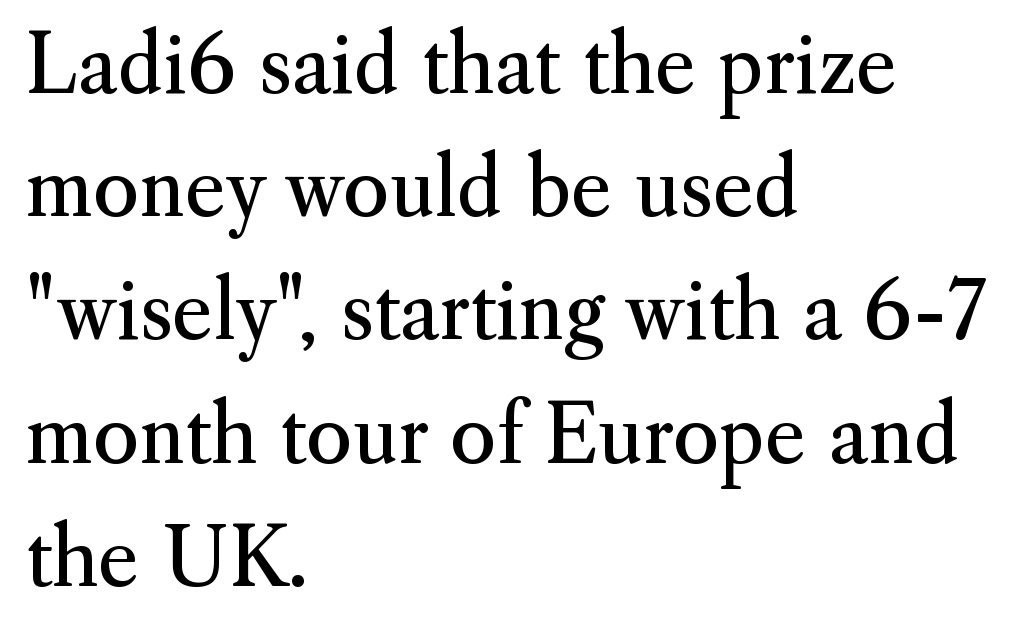
A quiet, ordinary-to-light weight characterises the typeface. Standard letterfit; no display-style spreading of the glyphs. A typesetter would call this leading conventional body-copy spacing. Do the characters align in a grid? No, the font is proportional. Stroke terminals: seriffed.
